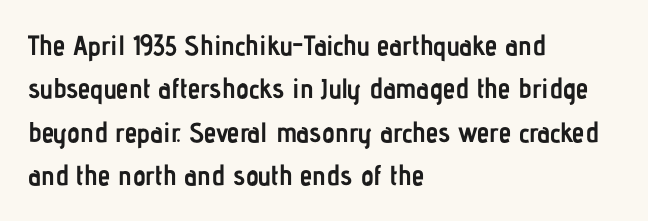
The image shows 28 px semibold, condensed sans-serif type, upright; set left-aligned, normal line spacing (1.55x), normal letter spacing, not underlined; low stroke contrast and a medium x-height.
